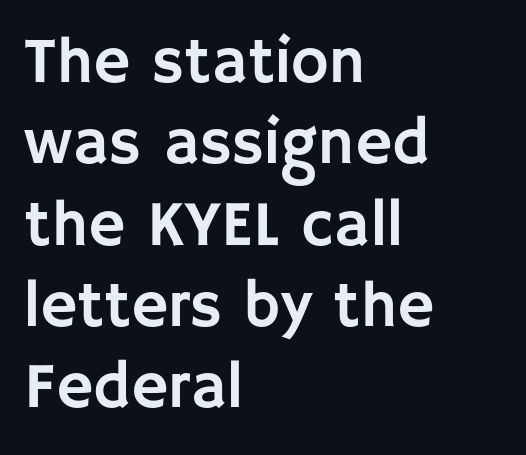
The image shows 64 px sans-serif type, upright; set left-aligned, normal line spacing (1.27x), normal letter spacing, not underlined; low stroke contrast and a large x-height.
